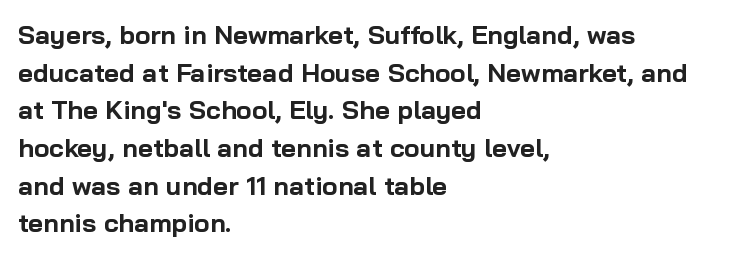
{"italic": "no", "bold": "yes", "underline": "no", "align": "left", "line_spacing": "normal", "line_spacing_ratio": 1.45, "letter_spacing": "normal", "letter_spacing_em": 0.0, "glyph_px": 26}
